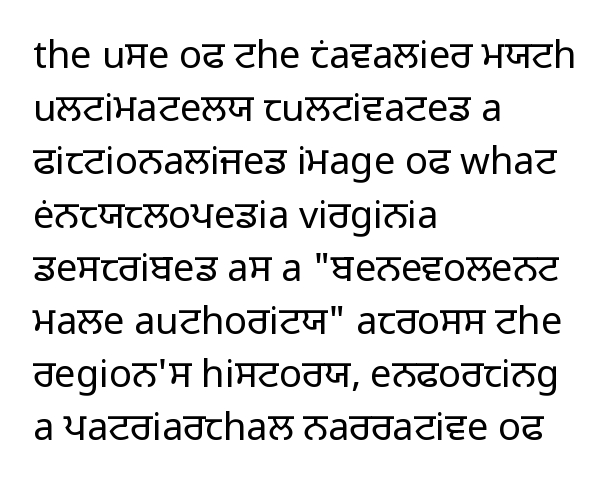
Each letter keeps its own natural width here, so spacing adapts to shape. This rendering leaves character spacing at its baseline value. Leading matches the norm, producing a regular column. Posture: upright roman.
